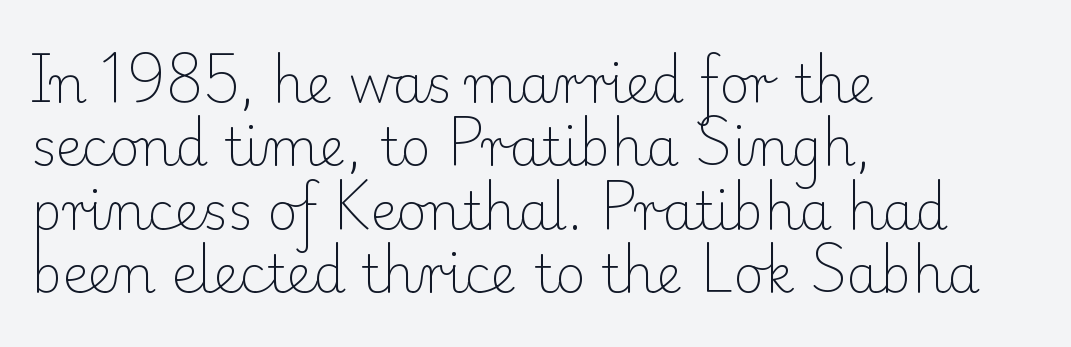
The typeface has the unassuming heft of standard copy or less. Clear beneath every line of the passage. The letters sit at their default tracking, neither squeezed nor spread. What kind of face is this? One with serifs.
